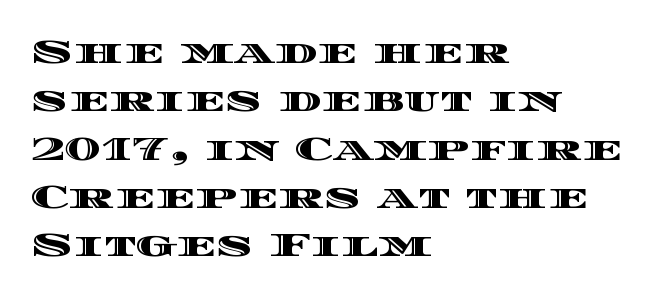
Every row of glyphs begins at an identical x-position on the left. Character widths vary here, with narrow letters taking less room than wide ones. Check under the words: just untouched page. Upright lettering throughout. One glance says typical: line gaps are just what's usual.
